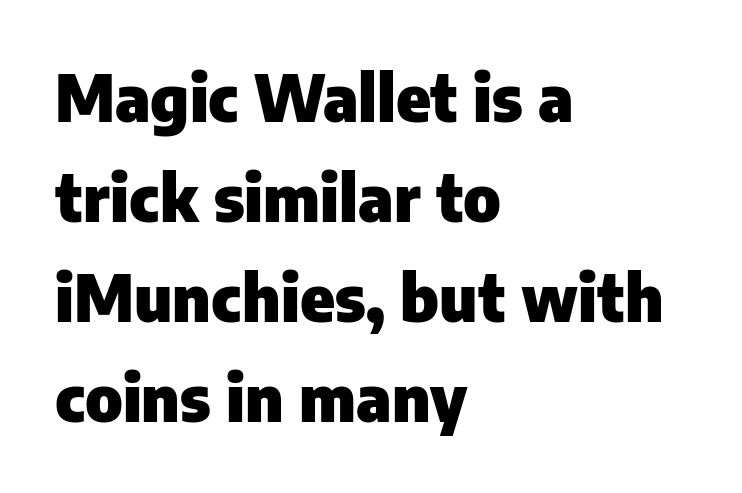
The image shows 65 px heavy sans-serif type, upright; set left-aligned, normal line spacing (1.54x), normal letter spacing, not underlined; low stroke contrast and a medium x-height.
